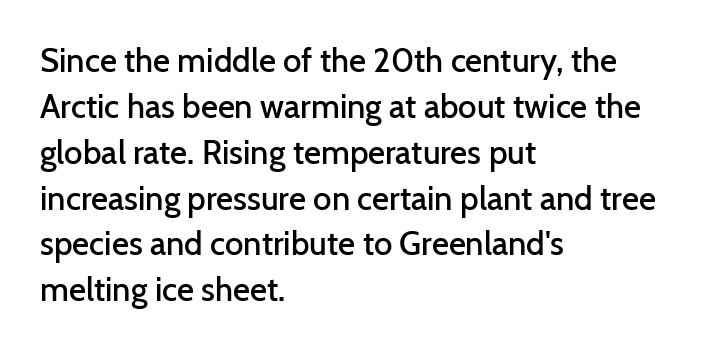
Q: Is the text bold? A: Semi-bold.
Q: Is the text italic (slanted)? A: No, it is upright.
Q: Is the typeface a serif or a sans-serif typeface? A: Sans-serif.
Q: Is the text underlined? A: No.
Q: How is the paragraph aligned? A: Left-aligned.
Q: Is the spacing between letters normal or unusually wide? A: Normal.
Q: Is the spacing between lines tight, normal or loose? A: Normal.
Q: Width (condensed, normal, or wide)? A: Normal.
Q: Stroke contrast? A: Low.
Q: x-height? A: Medium.
Q: Monospaced? A: No.
